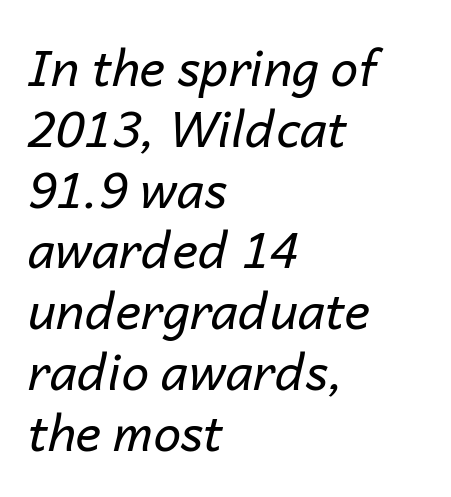
The image shows 49 px regular-weight type, italic (leaning right); set left-aligned, line spacing 1.24x, normal letter spacing, not underlined; low stroke contrast and a medium x-height.
